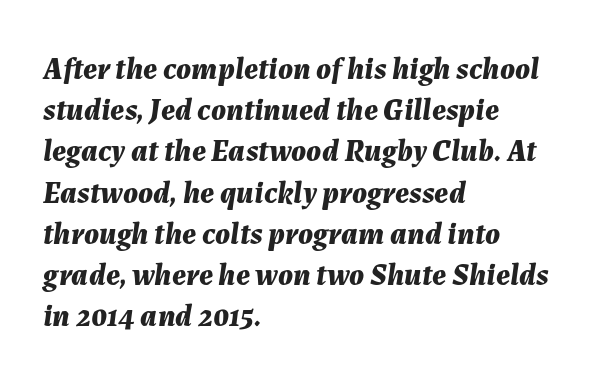
{"italic": "yes", "lean": "right", "slant_degrees": 7, "bold": "yes", "weight": "bold", "width": "normal", "stroke_contrast": "medium", "x_height": "medium", "monospaced": "no", "underline": "no", "align": "left", "line_spacing": "normal", "line_spacing_ratio": 1.33, "letter_spacing": "normal", "letter_spacing_em": 0.0, "glyph_px": 31}
